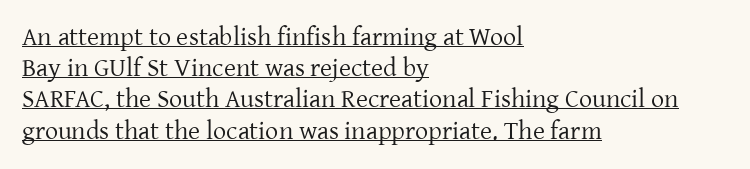
The paragraph shown leans on its left margin. Nobody touched the tracking dial on this one. The lettering stays uniformly vertical, giving the passage a roman look. The strokes are not fattened; the text isn't bold. Students, observe the line beneath the letters — that is underlining.
